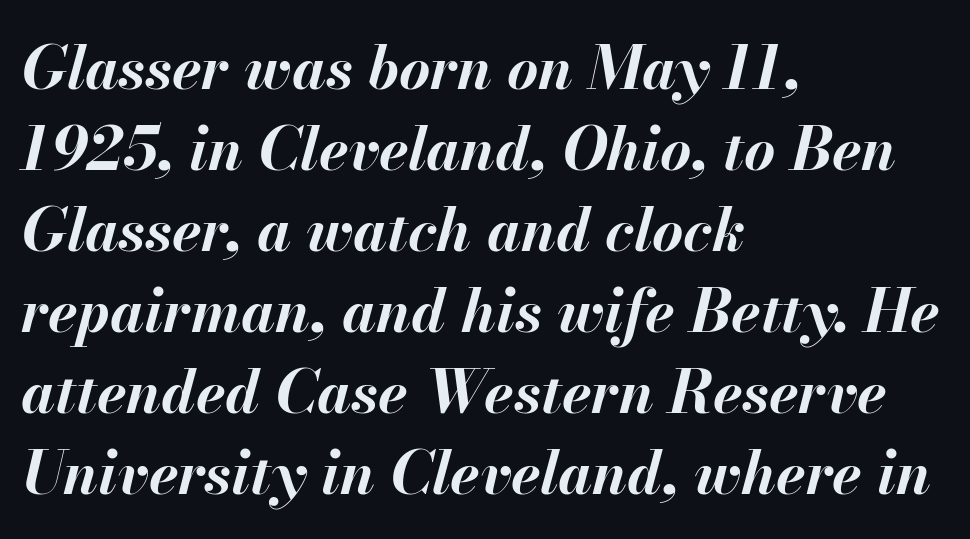
Q: Is the text bold? A: Yes.
Q: Is the text italic (slanted)? A: Yes, it leans right by about 13 degrees.
Q: Is the text underlined? A: No.
Q: How is the paragraph aligned? A: Left-aligned.
Q: Is the spacing between letters normal or unusually wide? A: Normal.
Q: Is the spacing between lines tight, normal or loose? A: Normal.
Q: Width (condensed, normal, or wide)? A: Normal.
Q: Stroke contrast? A: Medium.
Q: x-height? A: Small.
Q: Monospaced? A: No.
